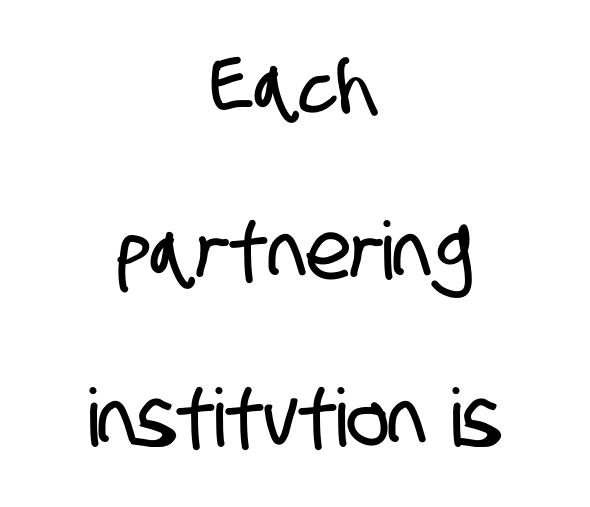
{"serif": "no", "width": "condensed", "stroke_contrast": "low", "x_height": "large", "monospaced": "no", "underline": "no", "align": "center", "line_spacing": "loose", "line_spacing_ratio": 2.08, "letter_spacing": "normal", "letter_spacing_em": 0.0, "glyph_px": 80}
